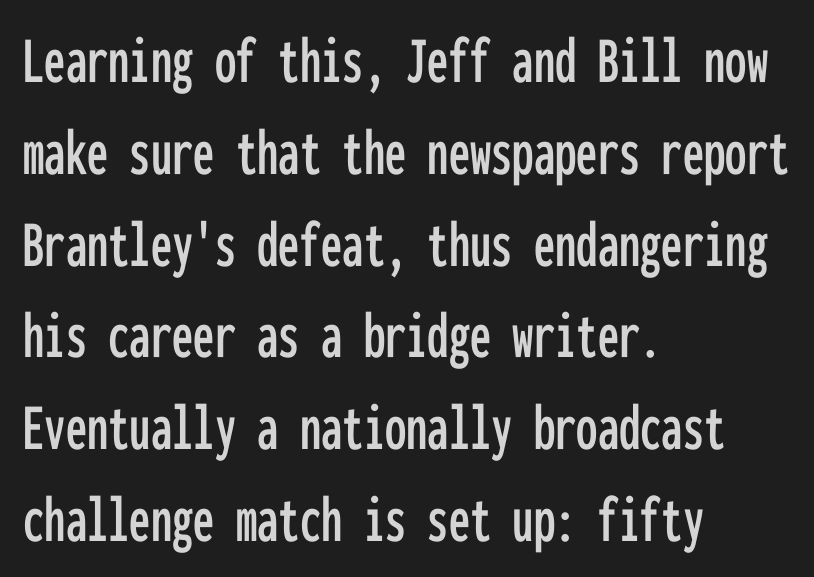
Q: Is the text italic (slanted)? A: No, it is upright.
Q: Is the typeface a serif or a sans-serif typeface? A: Sans-serif.
Q: Is the text underlined? A: No.
Q: How is the paragraph aligned? A: Left-aligned.
Q: Is the spacing between letters normal or unusually wide? A: Normal.
Q: Is the spacing between lines tight, normal or loose? A: Normal.
Q: Width (condensed, normal, or wide)? A: Condensed.
Q: Stroke contrast? A: Low.
Q: x-height? A: Medium.
Q: Monospaced? A: Yes.
